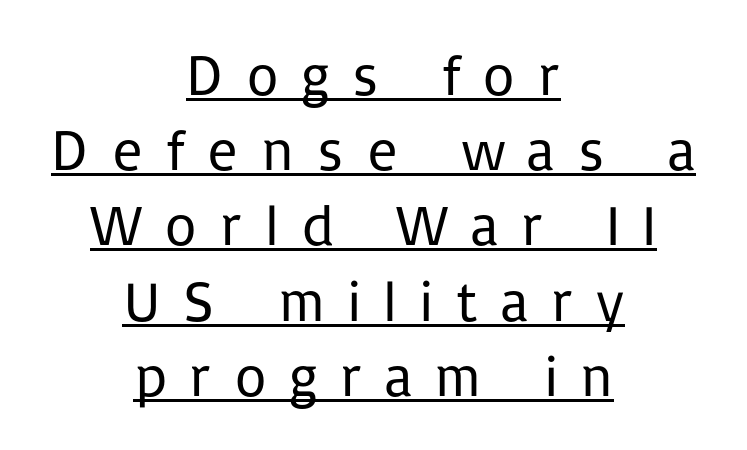
The image shows 57 px regular-weight sans-serif type, upright; set centered, normal line spacing (1.32x), unusually wide letter spacing (+0.38 em), underlined; low stroke contrast and a medium x-height.
